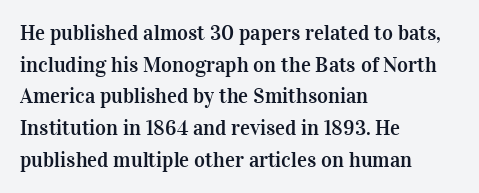
Q: Is the text italic (slanted)? A: No, it is upright.
Q: Is the text underlined? A: No.
Q: How is the paragraph aligned? A: Left-aligned.
Q: Is the spacing between letters normal or unusually wide? A: Normal.
Q: Is the spacing between lines tight, normal or loose? A: Normal.
